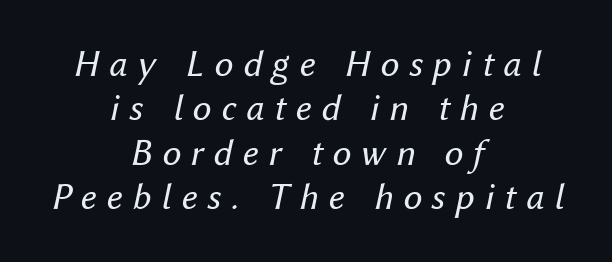
Tracking here is generous; glyphs stand well apart from one another. Beneath every word, the page is bare. The rendering uses natural spacing where letterforms have individual widths. One-word summary of the alignment: center.
